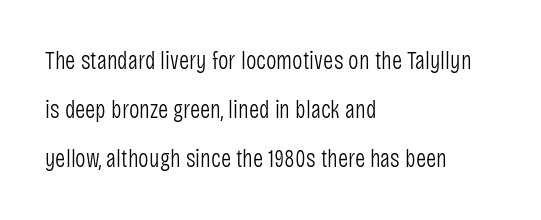
Q: Is the text bold? A: No.
Q: Is the text italic (slanted)? A: No, it is upright.
Q: Is the text underlined? A: No.
Q: How is the paragraph aligned? A: Left-aligned.
Q: Is the spacing between letters normal or unusually wide? A: Normal.
Q: Is the spacing between lines tight, normal or loose? A: Loose.
